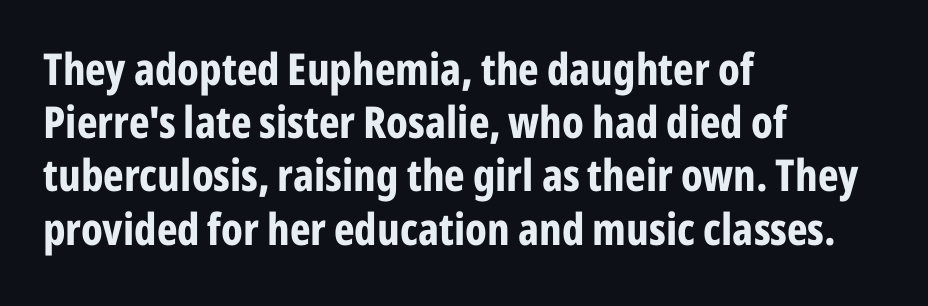
The image shows 44 px bold, condensed sans-serif type, upright; set left-aligned, line spacing 1.21x, normal letter spacing, not underlined; low stroke contrast and a medium x-height.
